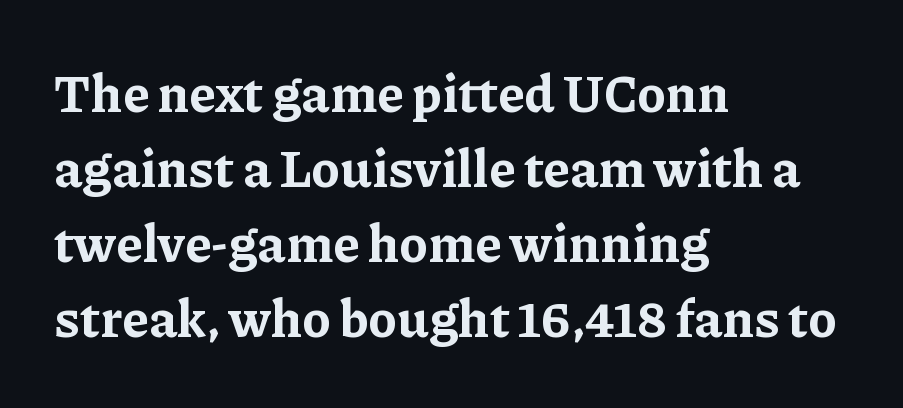
{"serif": "yes", "italic": "no", "bold": "yes", "weight": "bold", "width": "normal", "stroke_contrast": "low", "x_height": "medium", "monospaced": "no", "underline": "no", "align": "left", "line_spacing": "normal", "line_spacing_ratio": 1.44, "letter_spacing": "normal", "letter_spacing_em": 0.0, "glyph_px": 52}
